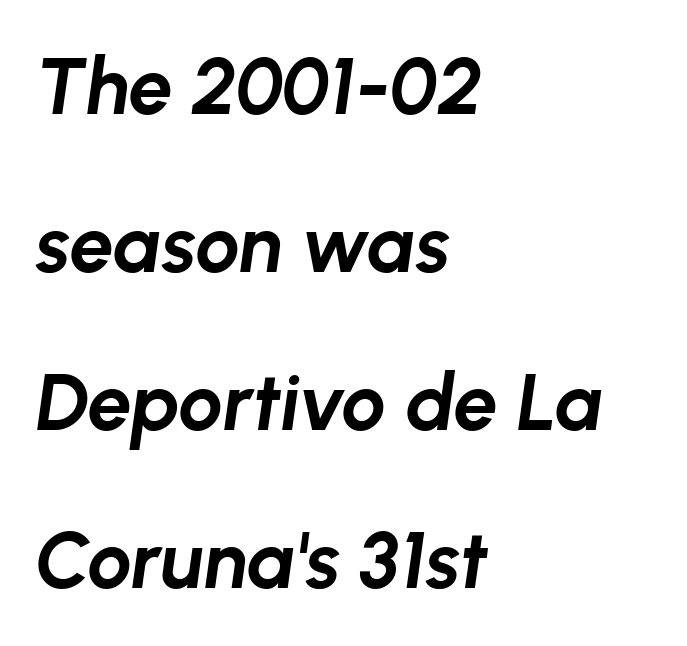
{"italic": "yes", "lean": "right", "slant_degrees": 8, "bold": "yes", "weight": "bold", "width": "normal", "stroke_contrast": "low", "x_height": "medium", "monospaced": "no", "underline": "no", "align": "left", "line_spacing": "loose", "line_spacing_ratio": 2.0, "letter_spacing": "normal", "letter_spacing_em": 0.0, "glyph_px": 79}
